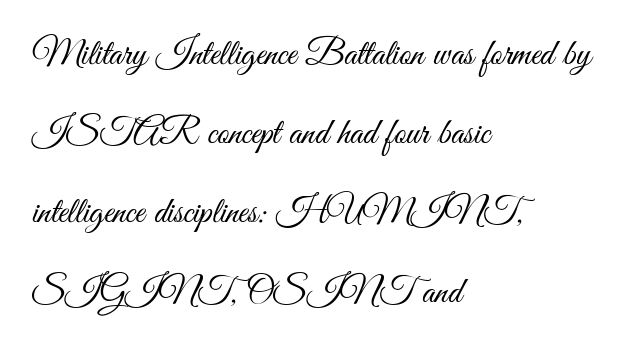
{"serif": "no", "bold": "no", "weight": "light", "width": "condensed", "stroke_contrast": "medium", "x_height": "small", "monospaced": "no", "underline": "no", "align": "left", "line_spacing": "loose", "line_spacing_ratio": 2.14, "letter_spacing": "normal", "letter_spacing_em": 0.0, "glyph_px": 37}
